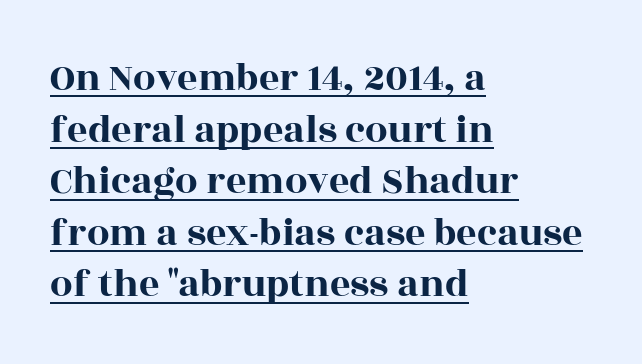
Q: Is the text italic (slanted)? A: No, it is upright.
Q: Is the typeface a serif or a sans-serif typeface? A: Serif.
Q: Is the text underlined? A: Yes.
Q: How is the paragraph aligned? A: Left-aligned.
Q: Is the spacing between letters normal or unusually wide? A: Normal.
Q: Is the spacing between lines tight, normal or loose? A: Normal.
Q: Width (condensed, normal, or wide)? A: Wide.
Q: x-height? A: Large.
Q: Monospaced? A: No.
